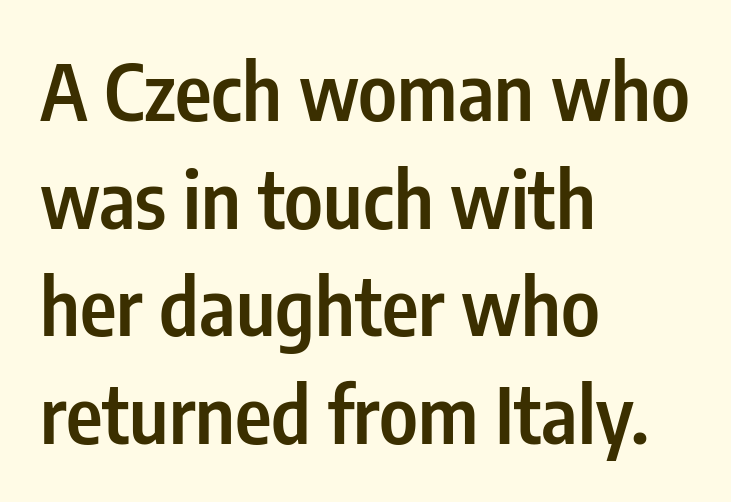
Q: Is the text bold? A: Semi-bold.
Q: Is the text italic (slanted)? A: No, it is upright.
Q: Is the typeface a serif or a sans-serif typeface? A: Sans-serif.
Q: Is the text underlined? A: No.
Q: How is the paragraph aligned? A: Left-aligned.
Q: Is the spacing between letters normal or unusually wide? A: Normal.
Q: Is the spacing between lines tight, normal or loose? A: Normal.
Q: Width (condensed, normal, or wide)? A: Condensed.
Q: Stroke contrast? A: Low.
Q: x-height? A: Medium.
Q: Monospaced? A: No.
